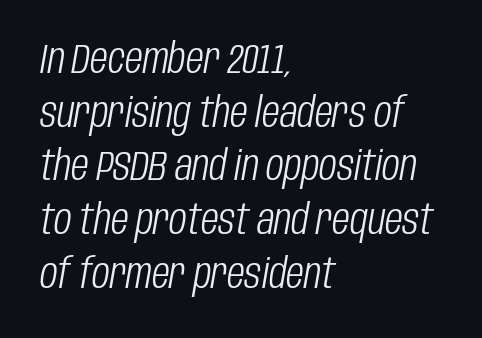
Baseline-to-baseline distance is the conventional proportion of letter height. Compared with typical body copy, the letter spacing here is the same. Do the characters align in a grid? No, the font is proportional. Is the stroke heavy? The answer is a plain regular-or-lighter. Layout note: lines flush left. There's an unmistakable incline to the writing here.
